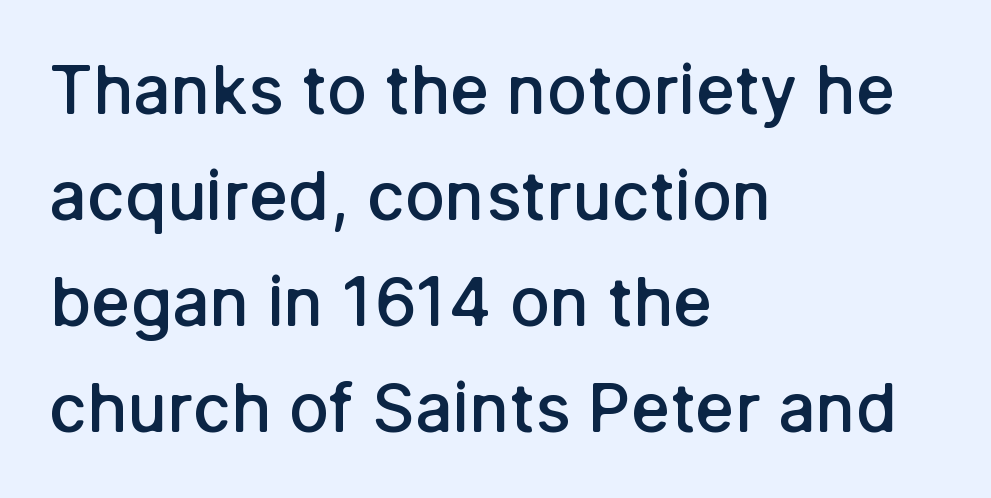
{"serif": "no", "italic": "no", "bold": "semi", "weight": "semibold", "width": "normal", "stroke_contrast": "low", "x_height": "medium", "monospaced": "no", "underline": "no", "align": "left", "line_spacing": "normal", "line_spacing_ratio": 1.58, "letter_spacing": "normal", "letter_spacing_em": 0.0, "glyph_px": 67}
